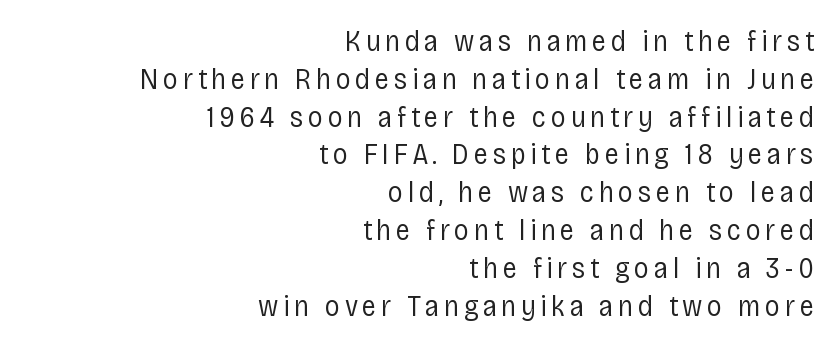
Q: Is the text bold? A: No.
Q: Is the text italic (slanted)? A: No, it is upright.
Q: Is the typeface a serif or a sans-serif typeface? A: Sans-serif.
Q: Is the text underlined? A: No.
Q: How is the paragraph aligned? A: Right-aligned.
Q: Is the spacing between lines tight, normal or loose? A: Normal.
Q: Width (condensed, normal, or wide)? A: Condensed.
Q: Stroke contrast? A: Low.
Q: x-height? A: Large.
Q: Monospaced? A: No.
